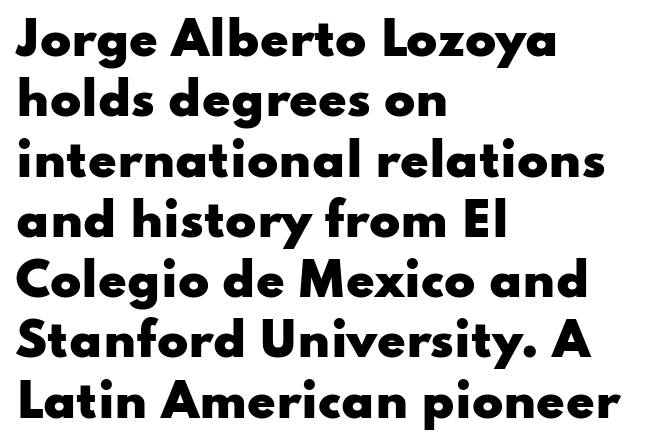
The rendering shows plain stroke endings on the letterforms — a sans-serif design. The rendering uses natural spacing where letterforms have individual widths. The glyphs are unaccompanied by any horizontal stroke below them. Each glyph is drawn with heavy, bold strokes. Vertically, the passage feels balanced, rows spaced as you'd expect.
